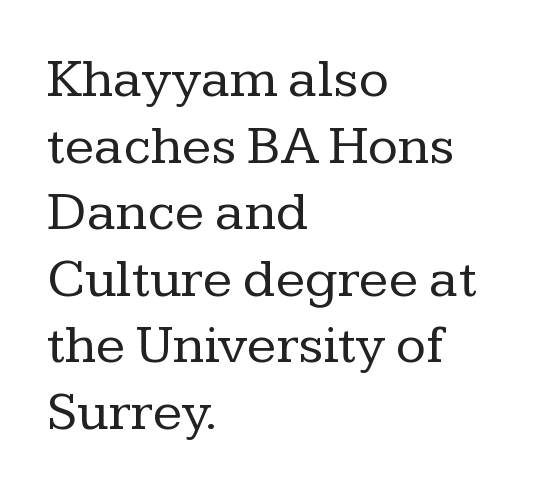
A clean baseline with only descenders dipping below it. Serif or sans? Serif — the stroke terminals have little feet. Proportional: the letters do not fall into vertical columns. The lettering holds an erect, upright posture throughout. Line starts are locked; line ends wander. The passage shown is not bold in any degree.
